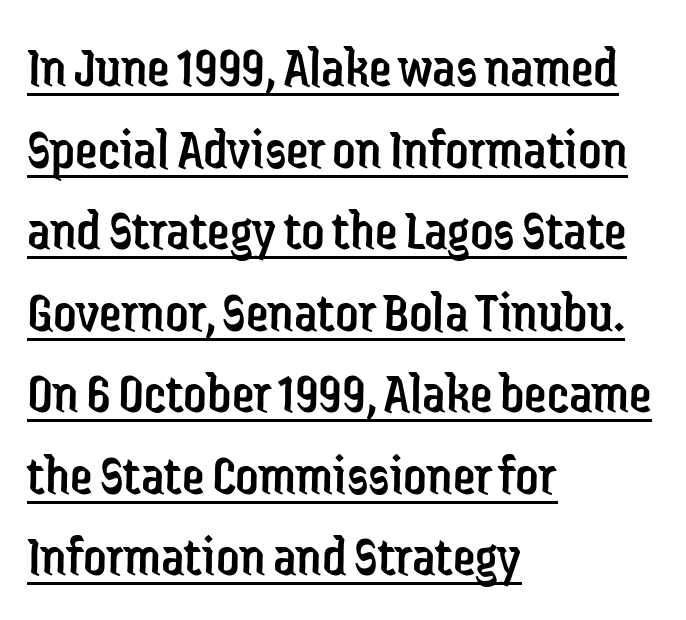
The image shows 57 px regular-weight, condensed sans-serif type, upright; set left-aligned, normal line spacing (1.43x), normal letter spacing, underlined; low stroke contrast and a medium x-height.
